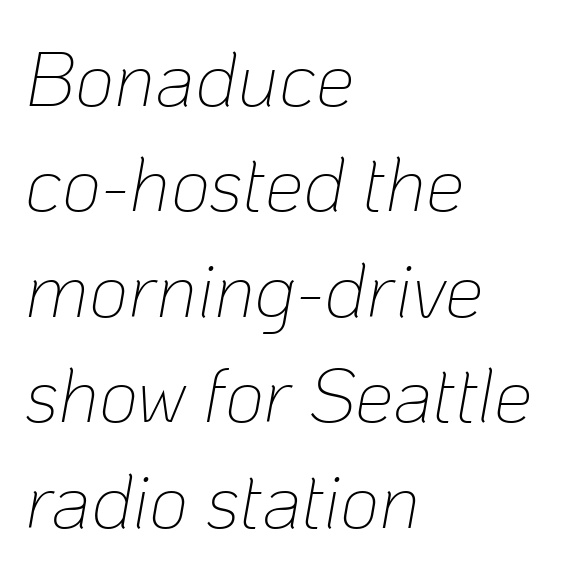
The image shows 77 px thin type, italic (leaning right); set left-aligned, normal line spacing (1.37x), normal letter spacing, not underlined; low stroke contrast and a medium x-height.
